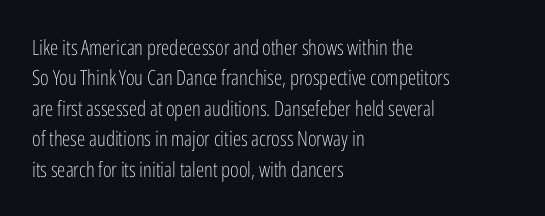
{"italic": "no", "bold": "no", "underline": "no", "align": "left", "line_spacing": "normal", "line_spacing_ratio": 1.45, "letter_spacing": "normal", "letter_spacing_em": 0.0, "glyph_px": 21}
